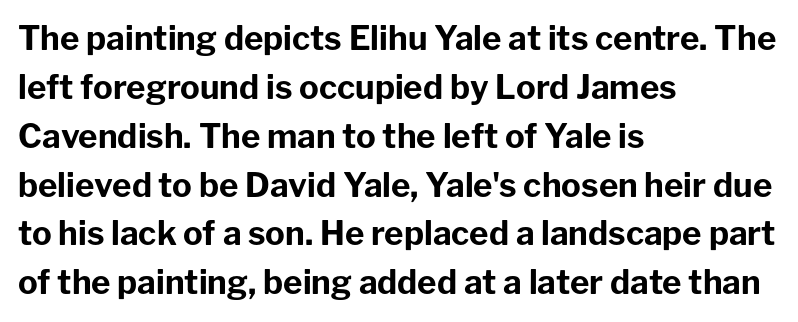
The image shows 33 px bold sans-serif type, upright; set left-aligned, normal line spacing (1.48x), normal letter spacing, not underlined; low stroke contrast and a medium x-height.
